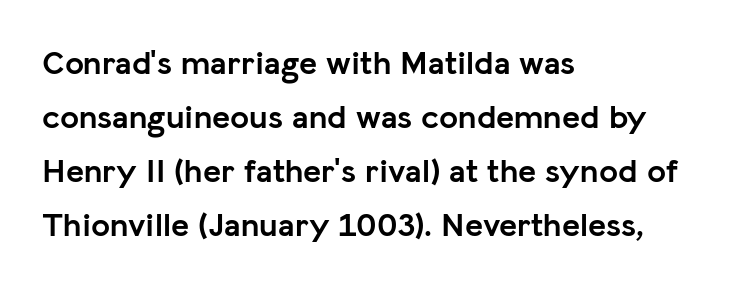
{"serif": "no", "italic": "no", "bold": "yes", "weight": "semibold", "width": "normal", "stroke_contrast": "low", "x_height": "medium", "monospaced": "no", "underline": "no", "align": "left", "line_spacing": "normal", "line_spacing_ratio": 1.59, "letter_spacing": "normal", "letter_spacing_em": 0.0, "glyph_px": 34}
